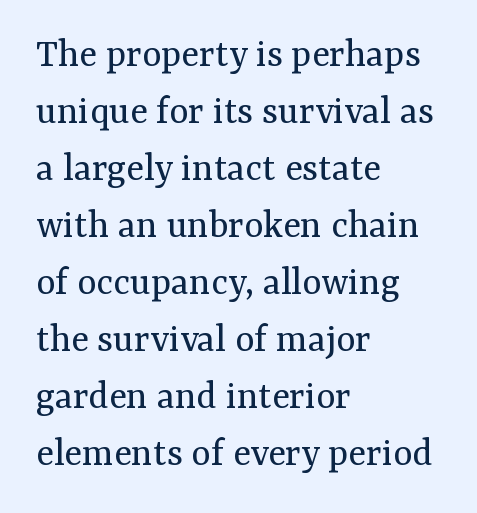
{"serif": "yes", "italic": "no", "bold": "no", "weight": "regular", "width": "normal", "stroke_contrast": "medium", "x_height": "medium", "monospaced": "no", "underline": "no", "align": "left", "line_spacing": "normal", "line_spacing_ratio": 1.39, "letter_spacing": "normal", "letter_spacing_em": 0.0, "glyph_px": 41}
